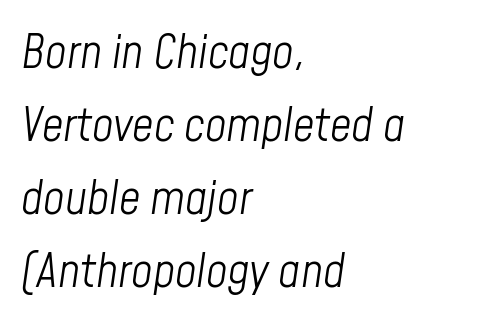
The image shows 47 px light, condensed type, italic (leaning right); set left-aligned, normal line spacing (1.55x), normal letter spacing, not underlined; low stroke contrast and a medium x-height.
